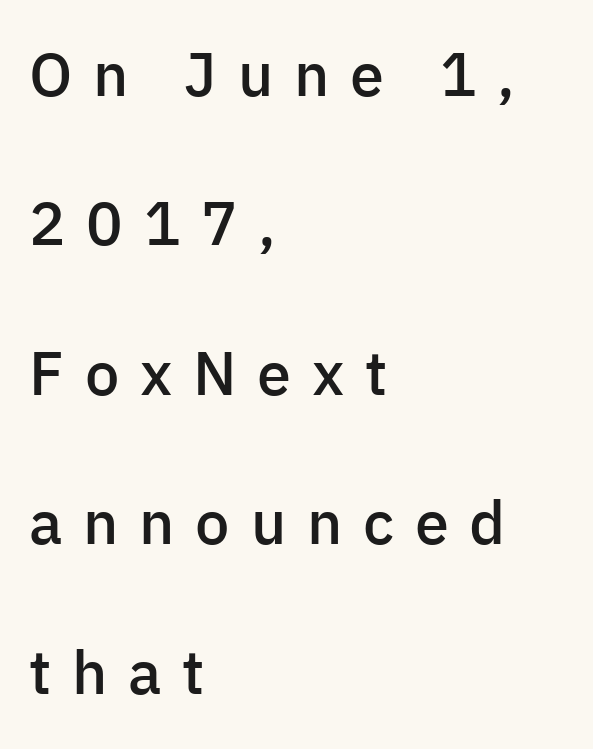
{"serif": "no", "italic": "no", "bold": "semi", "weight": "semibold", "width": "normal", "stroke_contrast": "low", "x_height": "medium", "monospaced": "no", "underline": "no", "align": "left", "line_spacing": "loose", "line_spacing_ratio": 2.45, "letter_spacing": "wide", "letter_spacing_em": 0.34, "glyph_px": 61}
